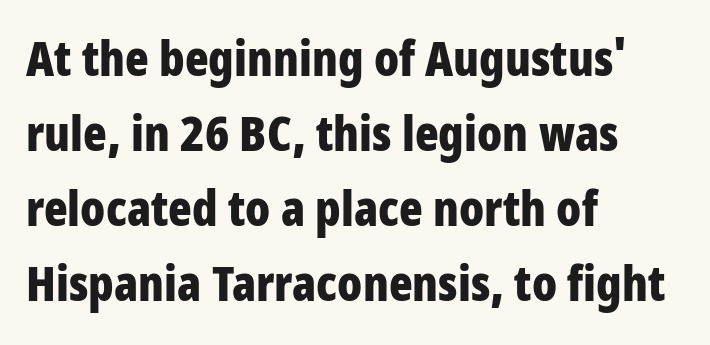
Quick note: underline off. Characters follow at the spacing the type designer built in. The typography opts for an upright posture over an oblique one. Line beginnings align vertically; line endings do not. These lines carry a lot of weight — the face is fully bold. This sample has the flowing, uneven cadence of proportional lettering.
